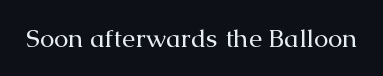
A roman cut, with each character standing at attention. Decoration check: the copy has no underline. The gaps between neighbouring characters are ordinary and unremarkable. Bold? No — there's no thickening of the strokes.
